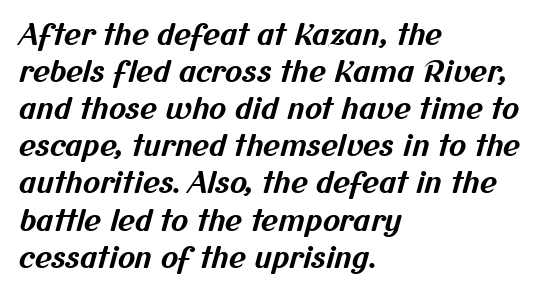
Between one letter and the next there's only the usual sliver of space. Each new line begins a customary step beneath the previous one. Type style note: lacks serifs. The characters look thick and weighty, a clear bold.
